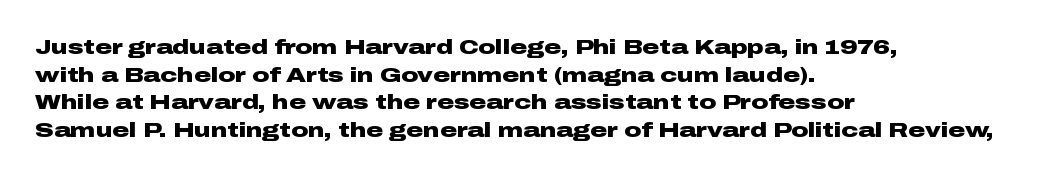
Q: Is the text bold? A: Yes.
Q: Is the text italic (slanted)? A: No, it is upright.
Q: Is the text underlined? A: No.
Q: How is the paragraph aligned? A: Left-aligned.
Q: Is the spacing between letters normal or unusually wide? A: Normal.
Q: Is the spacing between lines tight, normal or loose? A: Normal.
